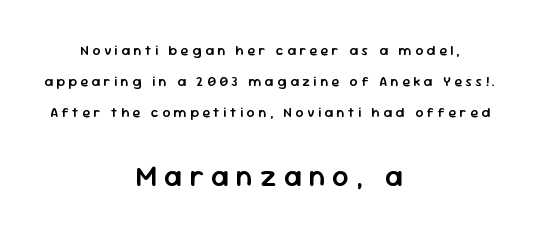
{"serif": "no", "italic": "no", "bold": "semi", "weight": "semibold", "width": "normal", "stroke_contrast": "low", "x_height": "medium", "monospaced": "no", "underline": "no", "align": "center", "line_spacing": "loose", "line_spacing_ratio": 2.22, "letter_spacing": "wide", "letter_spacing_em": 0.25, "larger_block": "second", "size_ratio": 2.07, "glyph_px": 29}
